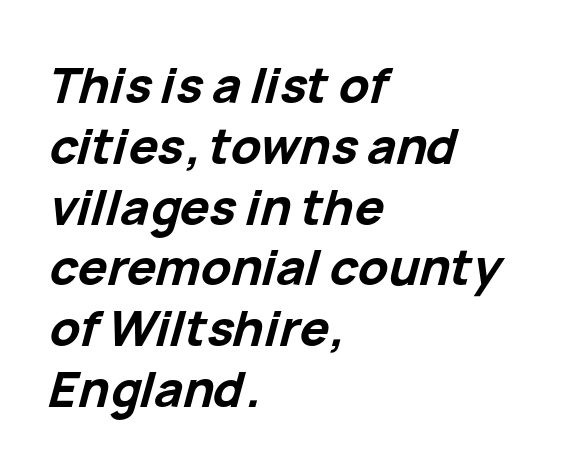
{"italic": "yes", "lean": "right", "slant_degrees": 15, "bold": "yes", "weight": "bold", "width": "normal", "stroke_contrast": "low", "x_height": "medium", "monospaced": "no", "underline": "no", "align": "left", "line_spacing_ratio": 1.24, "letter_spacing": "normal", "letter_spacing_em": 0.0, "glyph_px": 49}
